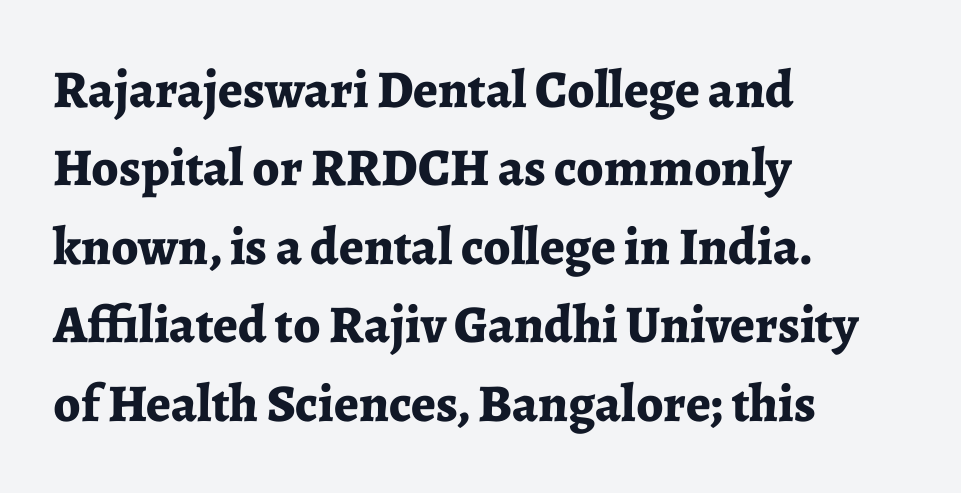
The image shows 53 px bold serif type, upright; set left-aligned, normal line spacing (1.48x), normal letter spacing, not underlined; low stroke contrast and a medium x-height.
